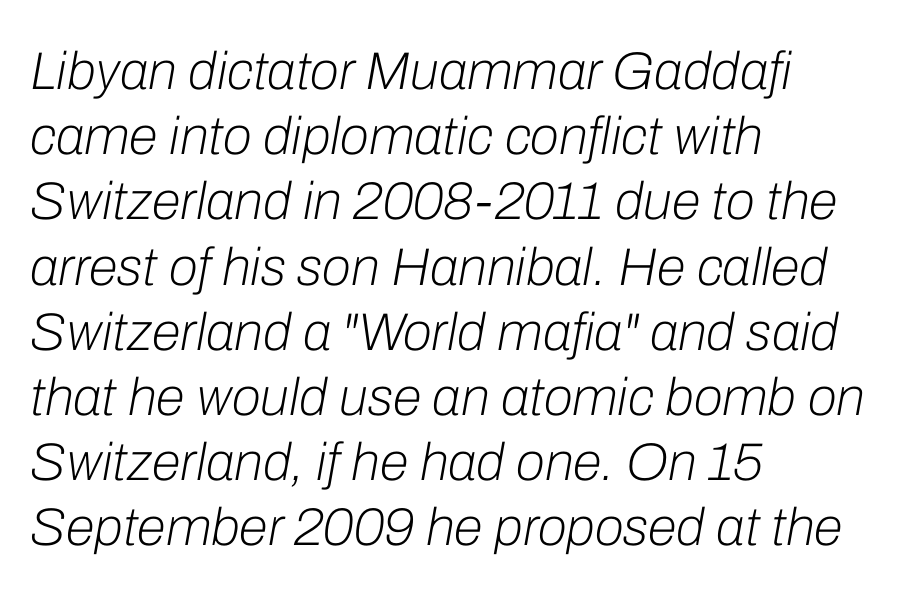
Default kerning and tracking; the words read as compact shapes. These lines were composed using italics. These lines are rendered in a variable-pitch font. Bare-footed words on every line. Teacher's note: observe the even left margin — that is flush-left alignment. Vertical stems look standard width or narrower in stroke.
